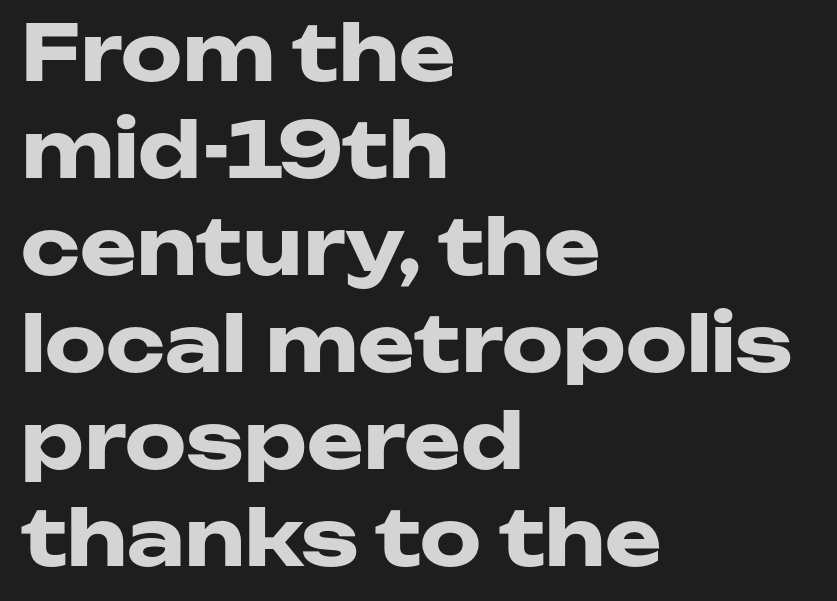
{"serif": "no", "italic": "no", "bold": "yes", "weight": "heavy", "width": "wide", "stroke_contrast": "low", "x_height": "medium", "monospaced": "no", "underline": "no", "align": "left", "line_spacing": "normal", "line_spacing_ratio": 1.26, "letter_spacing": "normal", "letter_spacing_em": 0.0, "glyph_px": 77}
